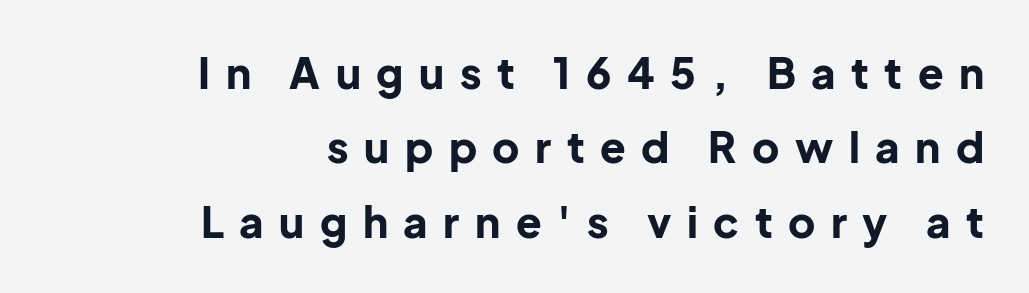
{"serif": "no", "italic": "no", "bold": "yes", "weight": "bold", "width": "normal", "stroke_contrast": "low", "x_height": "medium", "monospaced": "no", "underline": "no", "align": "right", "line_spacing_ratio": 1.77, "letter_spacing": "wide", "letter_spacing_em": 0.37, "glyph_px": 42}
